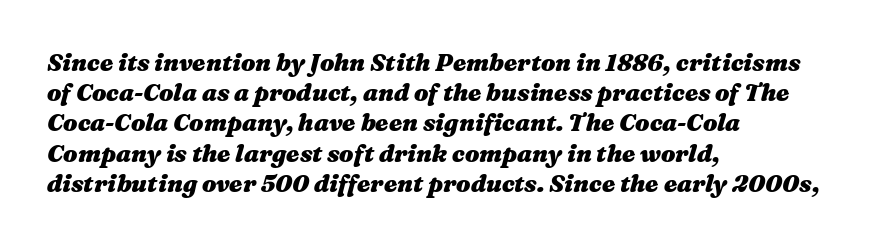
The image shows 24 px bold type, italic (leaning right); set left-aligned, normal line spacing (1.26x), normal letter spacing, not underlined.
